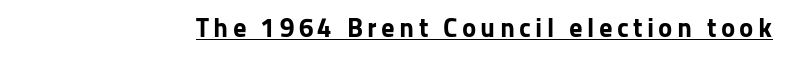
The image shows 27 px bold type, upright; set underlined.
